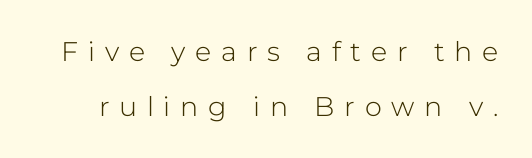
The image shows 27 px text type, upright; set loose line spacing (2.04x), unusually wide letter spacing (+0.36 em), not underlined.
